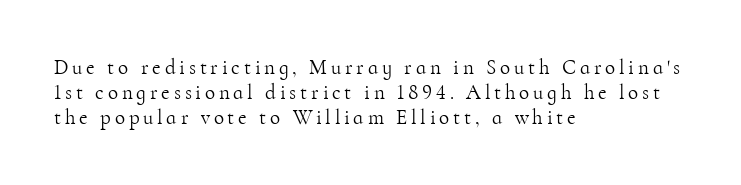
Heaviness? Minimal to ordinary, like unemphasized prose. Letters rest on an invisible, unmarked baseline. This sample uses an upright cut, with every glyph sitting square on the baseline. Every row of glyphs begins at an identical x-position on the left.
